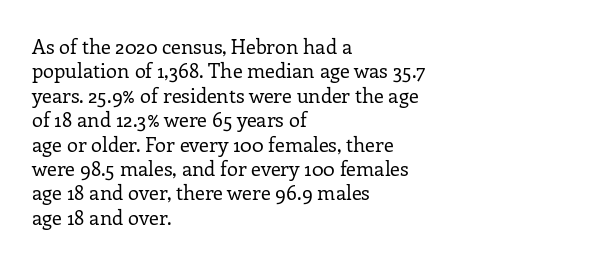
These lines keep a tight, regular rhythm from letter to letter. In CSS terms this would be text-align: left. Weight: in the light-to-regular range. This is roman type, the default non-slanted kind. Decoration check: the copy has no underline.
